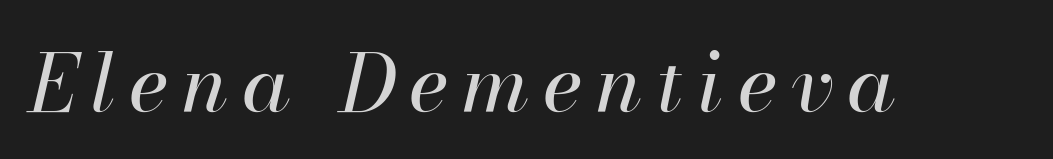
The image shows 80 px regular-weight type, italic (leaning right); set not underlined; high stroke contrast and a small x-height.
